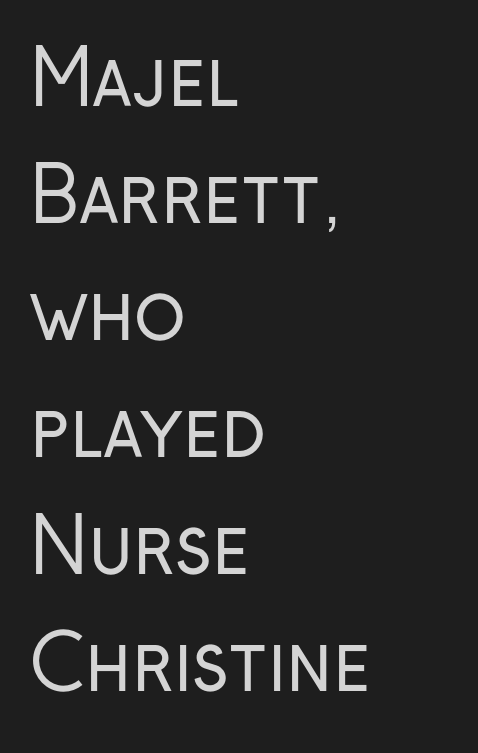
Q: Is the text bold? A: No.
Q: Is the text italic (slanted)? A: No, it is upright.
Q: Is the typeface a serif or a sans-serif typeface? A: Sans-serif.
Q: Is the text underlined? A: No.
Q: How is the paragraph aligned? A: Left-aligned.
Q: Is the spacing between letters normal or unusually wide? A: Normal.
Q: Is the spacing between lines tight, normal or loose? A: Normal.
Q: Width (condensed, normal, or wide)? A: Condensed.
Q: Stroke contrast? A: Low.
Q: x-height? A: Medium.
Q: Monospaced? A: No.
